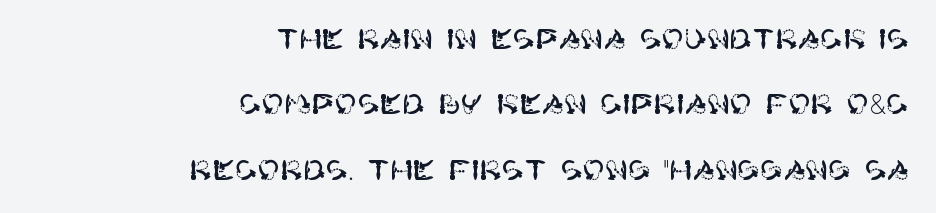
A roman cut, with each character standing at attention. Baseline-to-baseline distance is far greater than the letter height. How are the letters spaced? Ordinarily, with no added tracking. The area under the type is left untouched. The rag falls on the left side of this text block.
